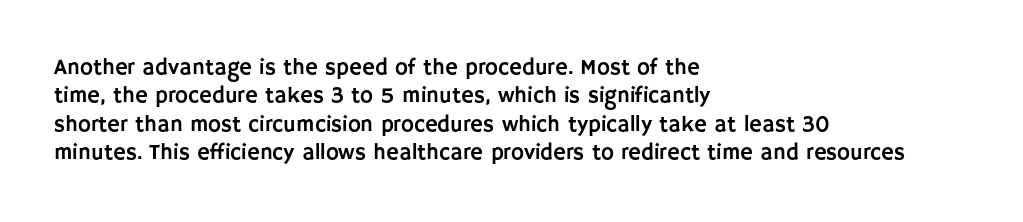
{"italic": "no", "underline": "no", "align": "left", "line_spacing": "normal", "line_spacing_ratio": 1.29, "letter_spacing": "normal", "letter_spacing_em": 0.0, "glyph_px": 22}
